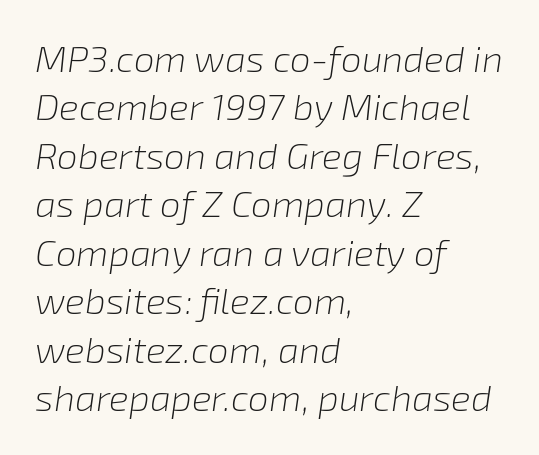
The image shows 37 px light type, italic (leaning right); set left-aligned, normal line spacing (1.31x), normal letter spacing, not underlined; low stroke contrast and a medium x-height.
